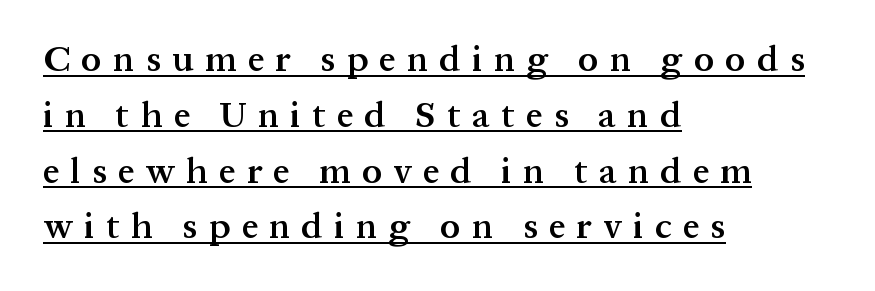
The image shows 36 px semibold serif type, upright; set left-aligned, normal line spacing (1.55x), unusually wide letter spacing (+0.32 em), underlined; medium stroke contrast and a medium x-height.
